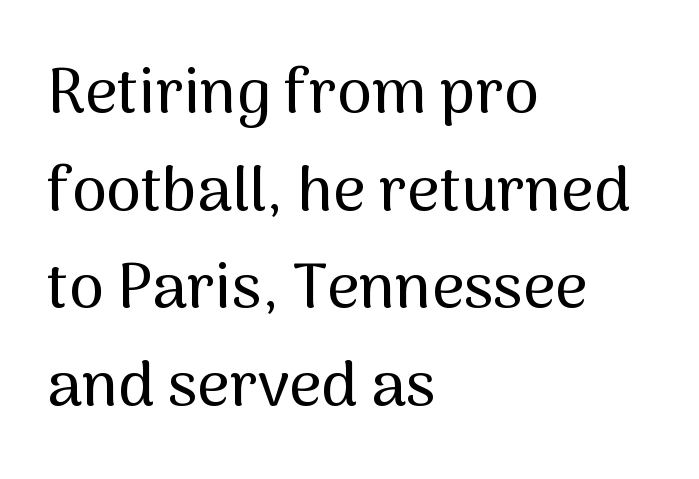
{"serif": "no", "italic": "no", "width": "normal", "stroke_contrast": "medium", "x_height": "medium", "monospaced": "no", "underline": "no", "align": "left", "line_spacing": "normal", "line_spacing_ratio": 1.55, "letter_spacing": "normal", "letter_spacing_em": 0.0, "glyph_px": 63}
